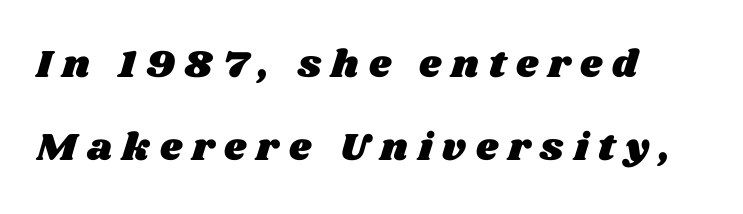
{"width": "wide", "stroke_contrast": "medium", "x_height": "large", "monospaced": "no", "underline": "no", "align": "left", "line_spacing": "loose", "line_spacing_ratio": 2.13, "letter_spacing": "wide", "letter_spacing_em": 0.26, "glyph_px": 39}
